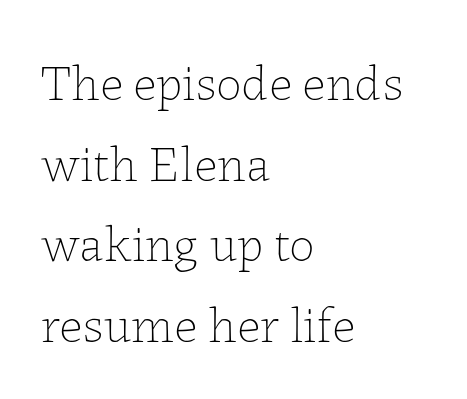
Q: Is the text bold? A: No.
Q: Is the text italic (slanted)? A: No, it is upright.
Q: Is the text underlined? A: No.
Q: How is the paragraph aligned? A: Left-aligned.
Q: Is the spacing between letters normal or unusually wide? A: Normal.
Q: Is the spacing between lines tight, normal or loose? A: Normal.
Q: Width (condensed, normal, or wide)? A: Normal.
Q: Stroke contrast? A: Low.
Q: x-height? A: Medium.
Q: Monospaced? A: No.
